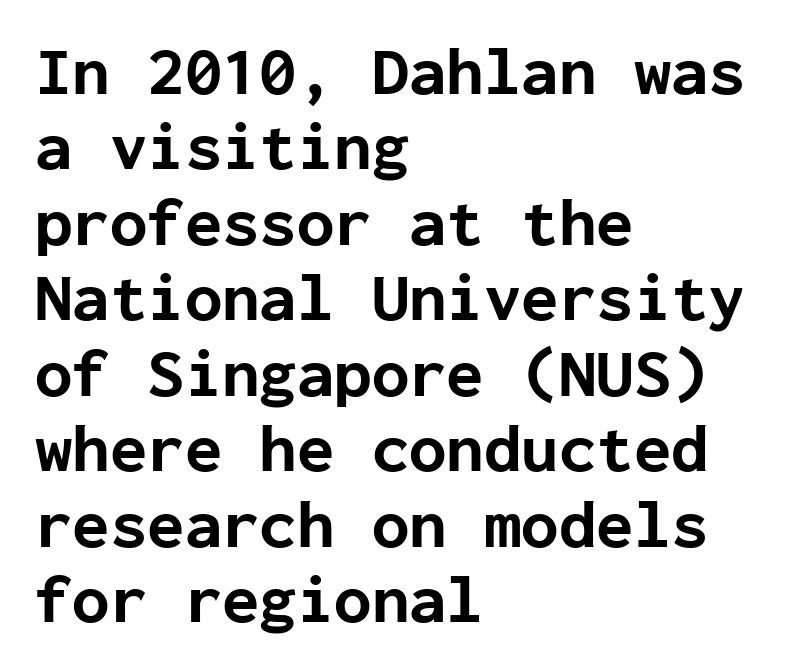
{"serif": "no", "italic": "no", "bold": "yes", "weight": "bold", "width": "normal", "stroke_contrast": "low", "x_height": "medium", "monospaced": "yes", "underline": "no", "align": "left", "line_spacing": "tight", "line_spacing_ratio": 1.11, "letter_spacing": "normal", "letter_spacing_em": 0.0, "glyph_px": 68}
